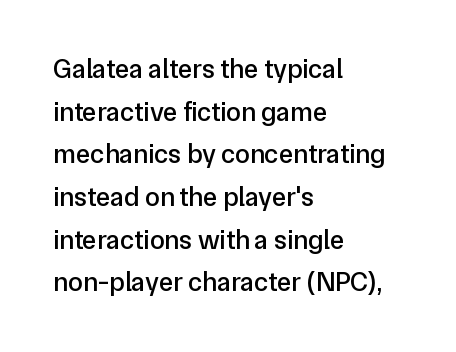
{"italic": "no", "underline": "no", "align": "left", "line_spacing": "normal", "line_spacing_ratio": 1.58, "letter_spacing": "normal", "letter_spacing_em": 0.0, "glyph_px": 27}
